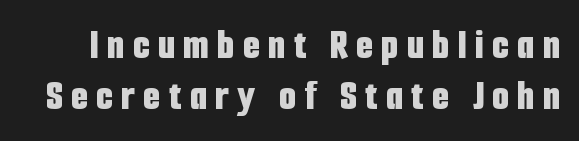
Q: Is the text bold? A: Yes.
Q: Is the text italic (slanted)? A: No, it is upright.
Q: Is the typeface a serif or a sans-serif typeface? A: Sans-serif.
Q: Is the text underlined? A: No.
Q: Is the spacing between letters normal or unusually wide? A: Unusually wide.
Q: Width (condensed, normal, or wide)? A: Condensed.
Q: Stroke contrast? A: Low.
Q: x-height? A: Medium.
Q: Monospaced? A: No.
